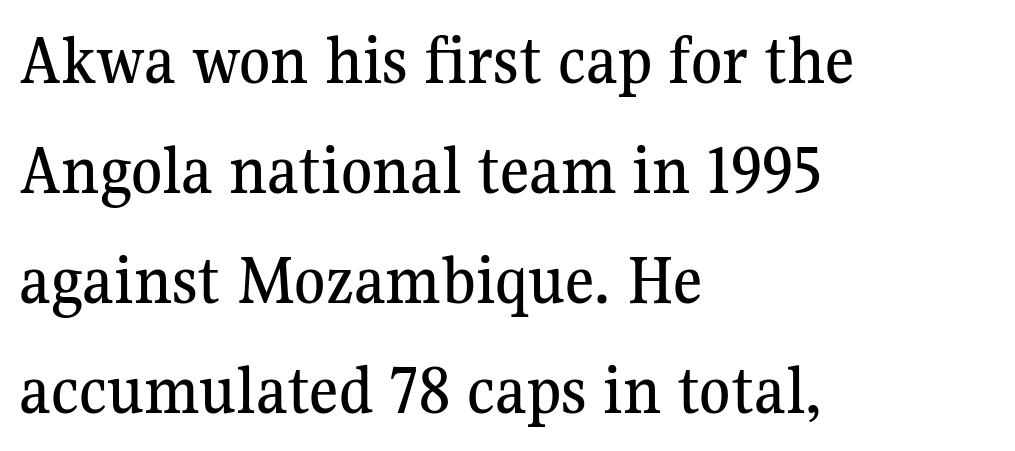
{"serif": "yes", "italic": "no", "width": "normal", "stroke_contrast": "medium", "x_height": "medium", "monospaced": "no", "underline": "no", "align": "left", "line_spacing": "normal", "line_spacing_ratio": 1.55, "letter_spacing": "normal", "letter_spacing_em": 0.0, "glyph_px": 71}
